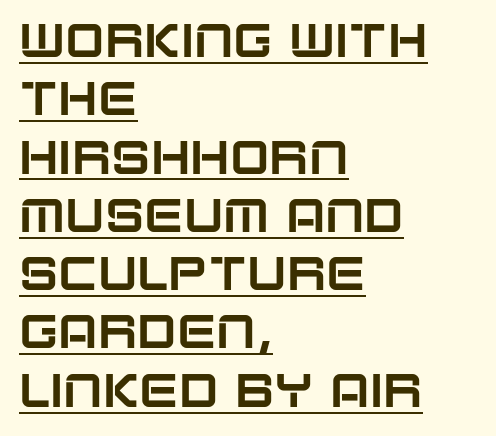
{"serif": "no", "italic": "no", "width": "normal", "stroke_contrast": "low", "x_height": "large", "monospaced": "no", "underline": "yes", "align": "left", "line_spacing_ratio": 1.24, "letter_spacing": "normal", "letter_spacing_em": 0.0, "glyph_px": 47}
